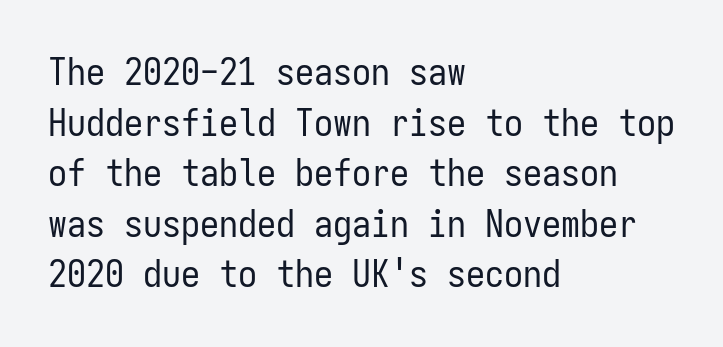
{"serif": "no", "italic": "no", "bold": "no", "weight": "regular", "width": "condensed", "stroke_contrast": "low", "x_height": "medium", "monospaced": "yes", "underline": "no", "align": "left", "line_spacing": "normal", "line_spacing_ratio": 1.33, "letter_spacing": "normal", "letter_spacing_em": 0.0, "glyph_px": 38}
